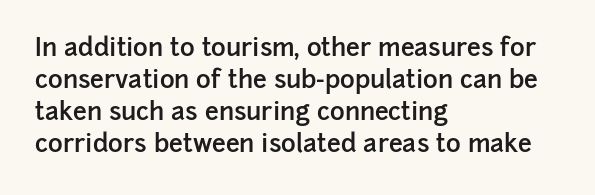
The image shows 25 px text type, upright; set left-aligned, normal line spacing (1.28x), normal letter spacing, not underlined.
